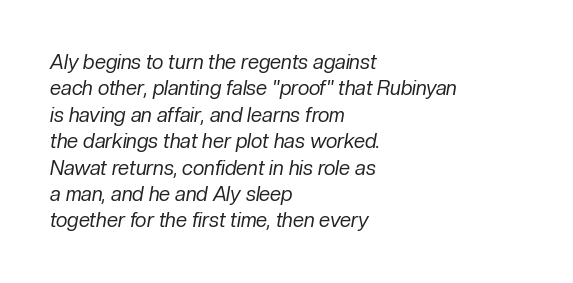
Slanted lettering throughout. Counters stay open thanks to moderate or lighter strokes. Regular leading. Alignment: flush left.
